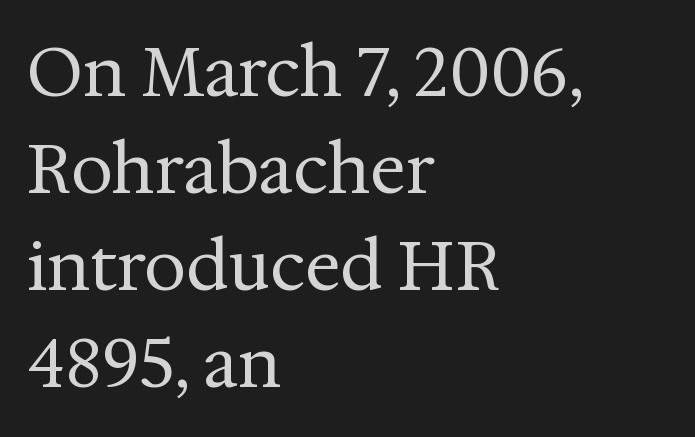
The lines sit at an ordinary, default distance from one another. Each letter's strokes conclude with small projecting serifs. Descenders are the only things crossing below the line. A quiet, ordinary-to-light weight characterises the typeface. No italicization has been applied; the sample stays upright. Nobody touched the tracking dial on this one.
